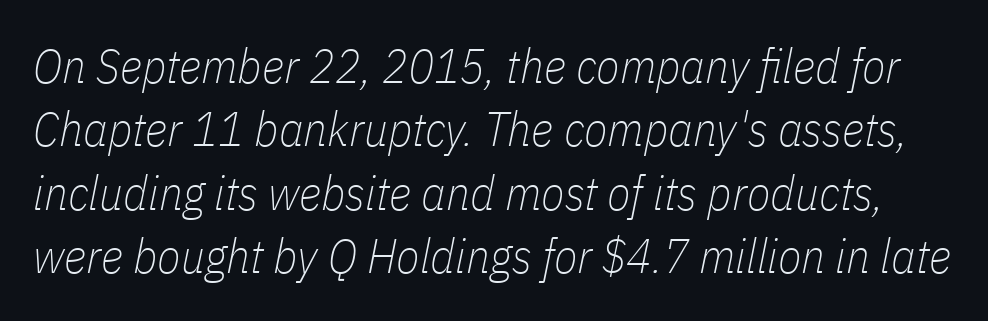
No word sits above an underline. Caption: face not bold, strokes unweighted. Looks like regular typesetting: each glyph gets only the width it needs. Honestly, the letter spacing is just normal — you wouldn't notice it. The rendering applies a slant to the glyphs.
